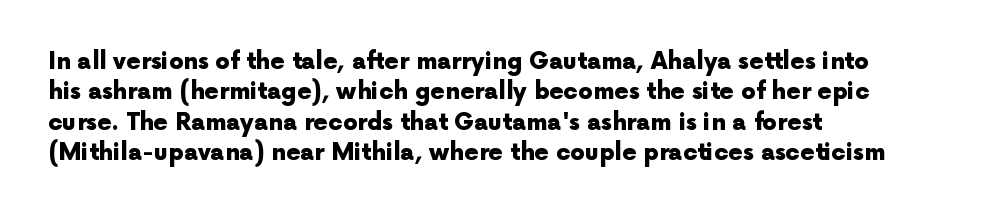
The image shows 23 px bold type, upright; set left-aligned, normal line spacing (1.32x), normal letter spacing, not underlined.
